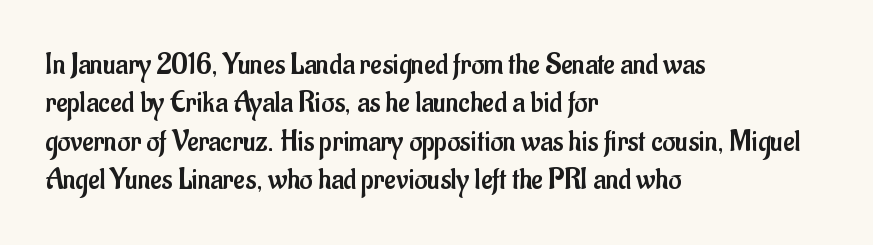
The image shows 31 px regular-weight, condensed sans-serif type, upright; set left-aligned, line spacing 1.24x, normal letter spacing, not underlined; low stroke contrast and a small x-height.
